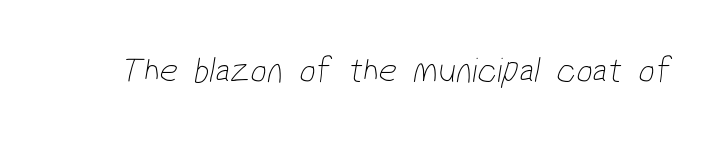
{"serif": "no", "bold": "no", "weight": "thin", "width": "condensed", "stroke_contrast": "low", "x_height": "medium", "monospaced": "no", "underline": "no", "letter_spacing": "normal", "letter_spacing_em": 0.0, "glyph_px": 36}
